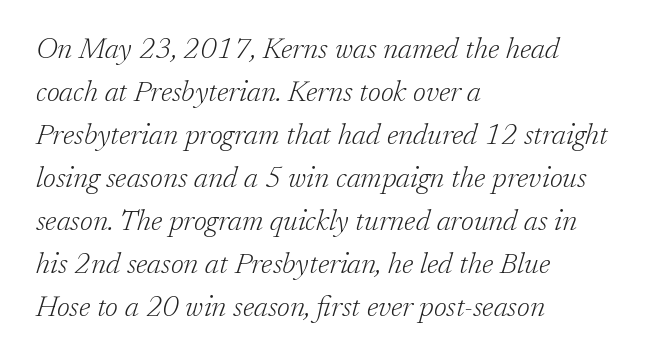
The image shows 29 px light serif type, italic (leaning right); set left-aligned, normal line spacing (1.48x), normal letter spacing, not underlined; low stroke contrast and a medium x-height.
